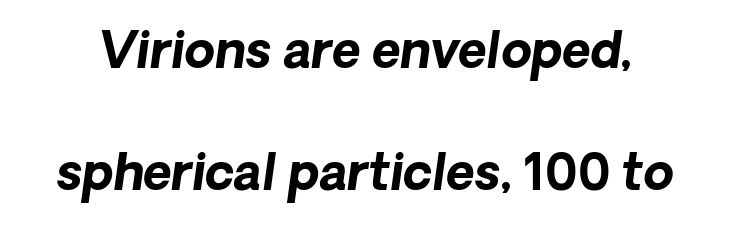
The image shows 49 px bold type, italic (leaning right); set loose line spacing (2.5x), normal letter spacing, not underlined; low stroke contrast and a medium x-height.
